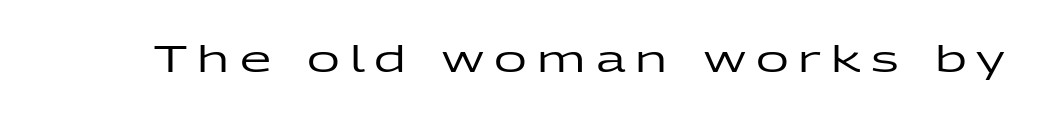
Q: Is the text italic (slanted)? A: No, it is upright.
Q: Is the typeface a serif or a sans-serif typeface? A: Sans-serif.
Q: Is the text underlined? A: No.
Q: Is the spacing between letters normal or unusually wide? A: Unusually wide.
Q: Width (condensed, normal, or wide)? A: Wide.
Q: Stroke contrast? A: Low.
Q: x-height? A: Medium.
Q: Monospaced? A: No.
